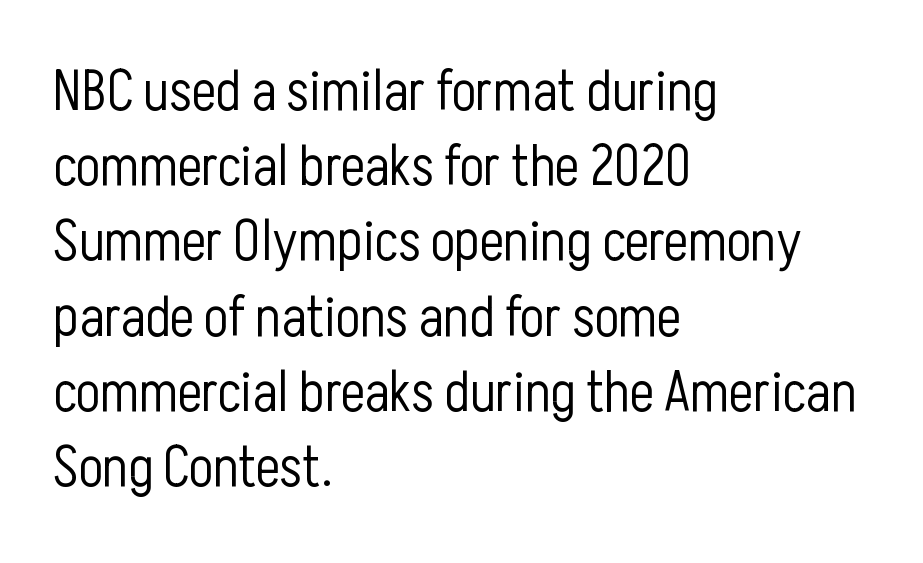
{"serif": "no", "italic": "no", "bold": "no", "weight": "light", "width": "condensed", "stroke_contrast": "low", "x_height": "medium", "monospaced": "no", "underline": "no", "align": "left", "line_spacing": "normal", "line_spacing_ratio": 1.32, "letter_spacing": "normal", "letter_spacing_em": 0.0, "glyph_px": 57}
